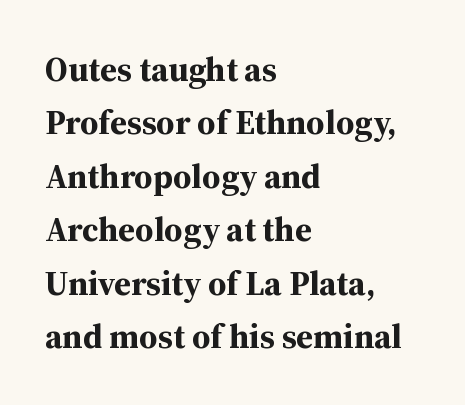
The image shows 34 px bold serif type, upright; set left-aligned, normal line spacing (1.57x), normal letter spacing, not underlined; medium stroke contrast and a medium x-height.
